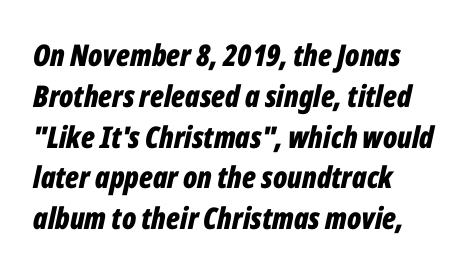
Interline gaps are of average width in this sample. Reading down the block, your eye returns to a fixed left position each line. The face used here is proportionally spaced, like ordinary book or web type. Characters follow at the spacing the type designer built in. The rendering applies a slant to the glyphs. Underlining? Definitely not there.
